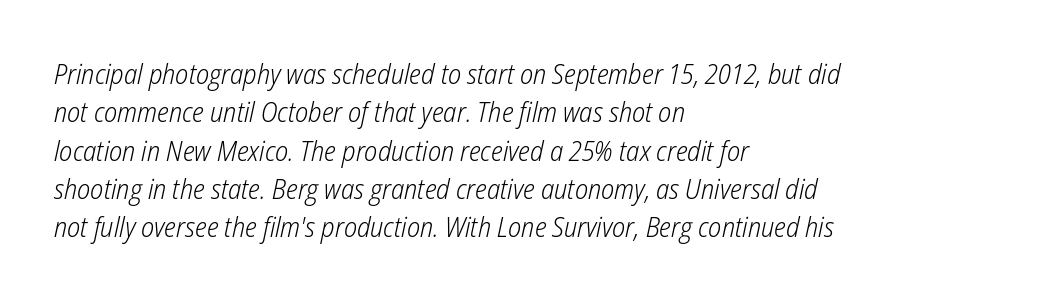
Q: Is the text bold? A: No.
Q: Is the text italic (slanted)? A: Yes, it leans right by about 12 degrees.
Q: Is the text underlined? A: No.
Q: How is the paragraph aligned? A: Left-aligned.
Q: Is the spacing between letters normal or unusually wide? A: Normal.
Q: Is the spacing between lines tight, normal or loose? A: Normal.
Q: Width (condensed, normal, or wide)? A: Condensed.
Q: Stroke contrast? A: Low.
Q: x-height? A: Medium.
Q: Monospaced? A: No.
